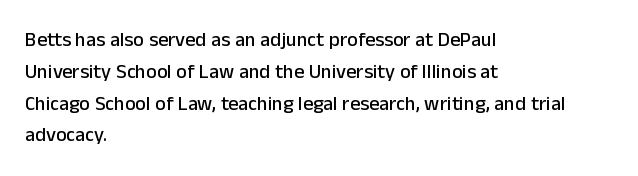
Q: Is the text italic (slanted)? A: No, it is upright.
Q: Is the text underlined? A: No.
Q: How is the paragraph aligned? A: Left-aligned.
Q: Is the spacing between letters normal or unusually wide? A: Normal.
Q: Is the spacing between lines tight, normal or loose? A: Normal.
